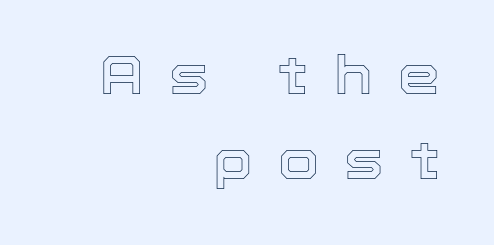
The image shows 53 px text type, upright; set right-aligned, normal line spacing (1.61x), unusually wide letter spacing (+0.48 em), not underlined; a medium x-height.
